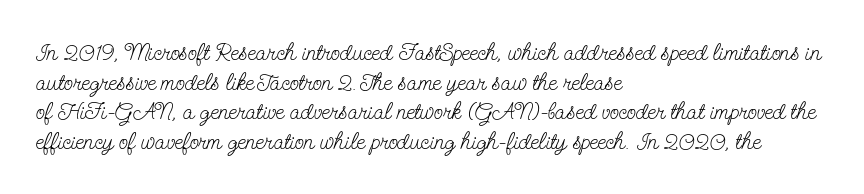
{"bold": "no", "underline": "no", "align": "left", "line_spacing_ratio": 1.23, "letter_spacing": "normal", "letter_spacing_em": 0.0, "glyph_px": 24}
